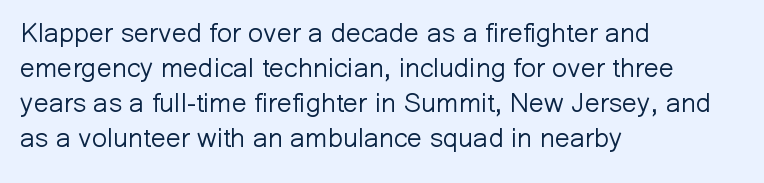
{"italic": "no", "bold": "no", "underline": "no", "align": "left", "line_spacing": "normal", "line_spacing_ratio": 1.3, "letter_spacing": "normal", "letter_spacing_em": 0.0, "glyph_px": 27}
